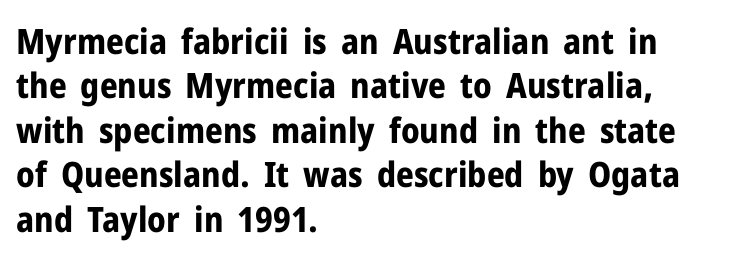
Q: Is the text bold? A: Yes.
Q: Is the text italic (slanted)? A: No, it is upright.
Q: Is the typeface a serif or a sans-serif typeface? A: Sans-serif.
Q: Is the text underlined? A: No.
Q: How is the paragraph aligned? A: Left-aligned.
Q: Is the spacing between letters normal or unusually wide? A: Normal.
Q: Is the spacing between lines tight, normal or loose? A: Normal.
Q: Width (condensed, normal, or wide)? A: Normal.
Q: Stroke contrast? A: Low.
Q: x-height? A: Medium.
Q: Monospaced? A: No.
